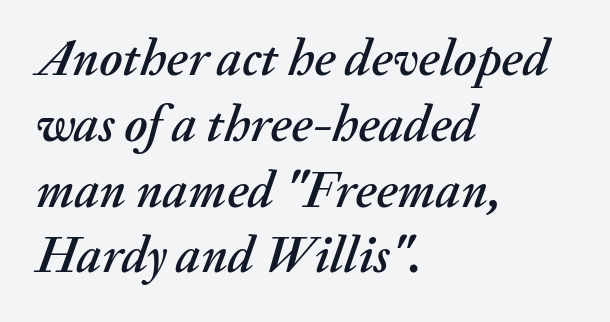
{"italic": "yes", "lean": "right", "slant_degrees": 20, "width": "normal", "stroke_contrast": "medium", "x_height": "medium", "monospaced": "no", "underline": "no", "align": "left", "line_spacing": "normal", "line_spacing_ratio": 1.29, "letter_spacing": "normal", "letter_spacing_em": 0.0, "glyph_px": 51}
